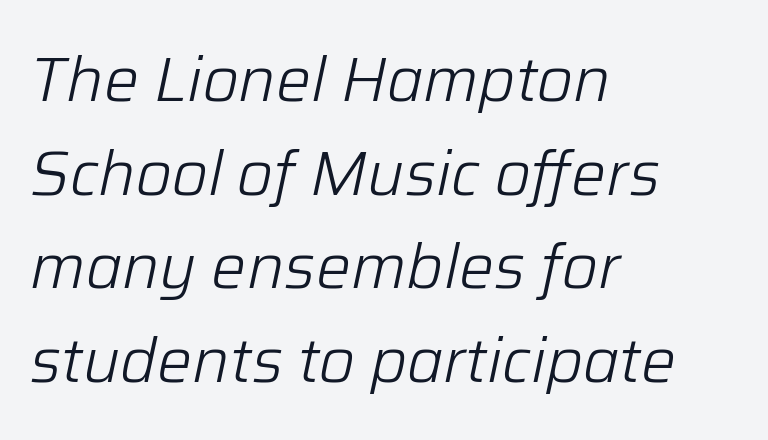
Slanted lettering throughout. Descenders are the only things crossing below the line. The strokes carry an ordinary text weight at most. Regular leading.
